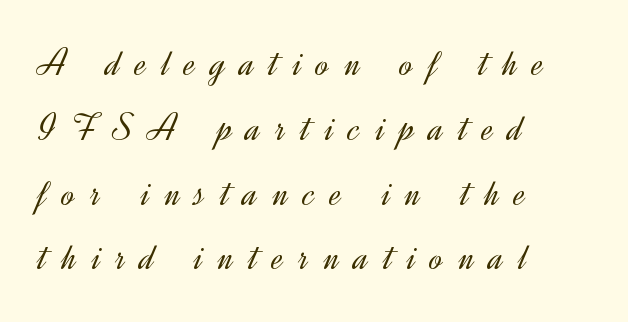
The image shows 40 px light sans-serif type; set left-aligned, normal line spacing (1.62x), unusually wide letter spacing (+0.38 em), not underlined; a small x-height.
